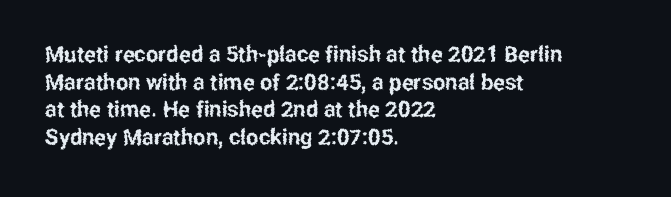
Q: Is the text italic (slanted)? A: No, it is upright.
Q: Is the text underlined? A: No.
Q: How is the paragraph aligned? A: Left-aligned.
Q: Is the spacing between letters normal or unusually wide? A: Normal.
Q: Is the spacing between lines tight, normal or loose? A: Normal.
